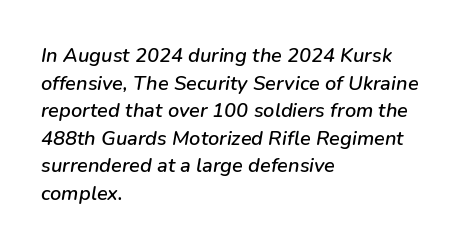
Q: Is the text italic (slanted)? A: Yes, it leans right by about 9 degrees.
Q: Is the text underlined? A: No.
Q: How is the paragraph aligned? A: Left-aligned.
Q: Is the spacing between letters normal or unusually wide? A: Normal.
Q: Is the spacing between lines tight, normal or loose? A: Normal.
